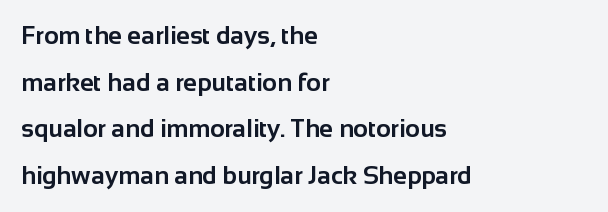
Q: Is the text bold? A: Yes.
Q: Is the text italic (slanted)? A: No, it is upright.
Q: Is the text underlined? A: No.
Q: How is the paragraph aligned? A: Left-aligned.
Q: Is the spacing between letters normal or unusually wide? A: Normal.
